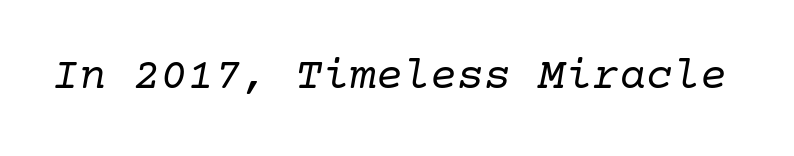
Q: Is the text bold? A: No.
Q: Is the text italic (slanted)? A: Yes, it leans right by about 10 degrees.
Q: Is the typeface a serif or a sans-serif typeface? A: Serif.
Q: Is the text underlined? A: No.
Q: Is the spacing between letters normal or unusually wide? A: Normal.
Q: Width (condensed, normal, or wide)? A: Normal.
Q: Stroke contrast? A: Low.
Q: x-height? A: Medium.
